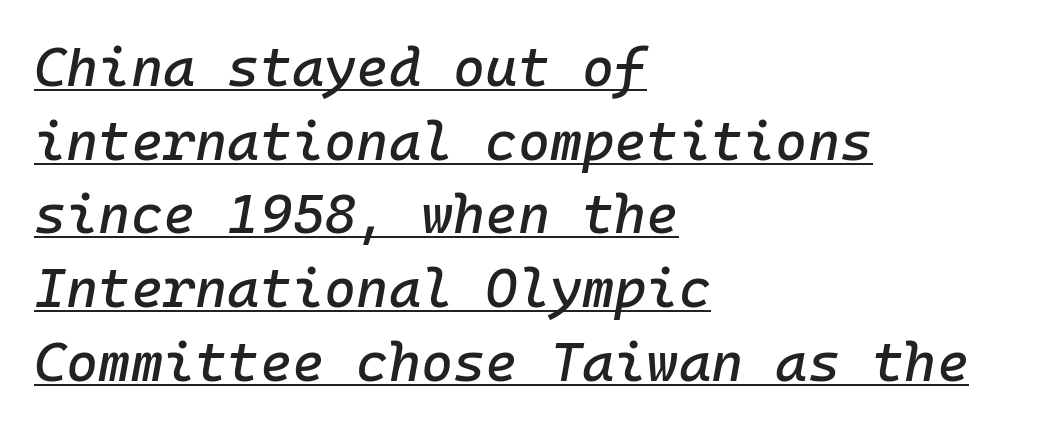
Q: Is the text italic (slanted)? A: Yes, it leans right by about 10 degrees.
Q: Is the text underlined? A: Yes.
Q: How is the paragraph aligned? A: Left-aligned.
Q: Is the spacing between letters normal or unusually wide? A: Normal.
Q: Is the spacing between lines tight, normal or loose? A: Normal.
Q: Width (condensed, normal, or wide)? A: Normal.
Q: Stroke contrast? A: Low.
Q: x-height? A: Medium.
Q: Monospaced? A: Yes.
